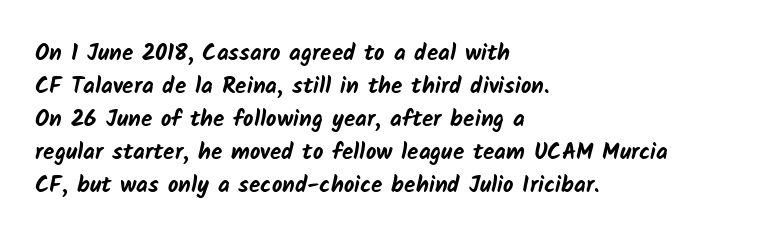
{"bold": "yes", "underline": "no", "align": "left", "line_spacing": "normal", "line_spacing_ratio": 1.43, "letter_spacing": "normal", "letter_spacing_em": 0.0, "glyph_px": 23}
